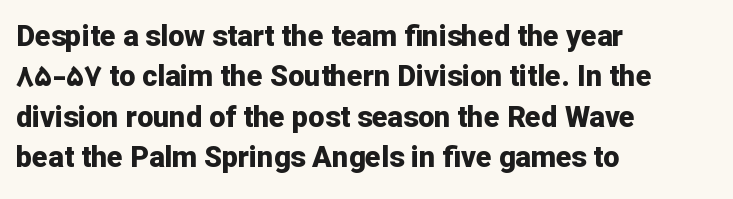
{"serif": "no", "italic": "no", "bold": "yes", "weight": "bold", "width": "normal", "stroke_contrast": "low", "x_height": "medium", "monospaced": "no", "underline": "no", "align": "left", "line_spacing": "normal", "line_spacing_ratio": 1.39, "letter_spacing": "normal", "letter_spacing_em": 0.0, "glyph_px": 29}
